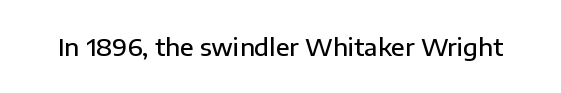
{"italic": "no", "bold": "semi", "underline": "no", "letter_spacing": "normal", "letter_spacing_em": 0.0, "glyph_px": 24}
